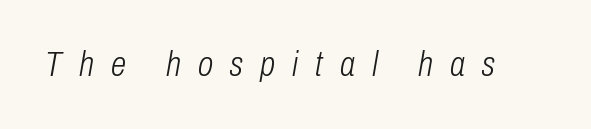
{"italic": "yes", "lean": "right", "slant_degrees": 10, "bold": "no", "weight": "light", "width": "condensed", "stroke_contrast": "low", "x_height": "medium", "monospaced": "no", "underline": "no", "letter_spacing": "wide", "letter_spacing_em": 0.49, "glyph_px": 35}
